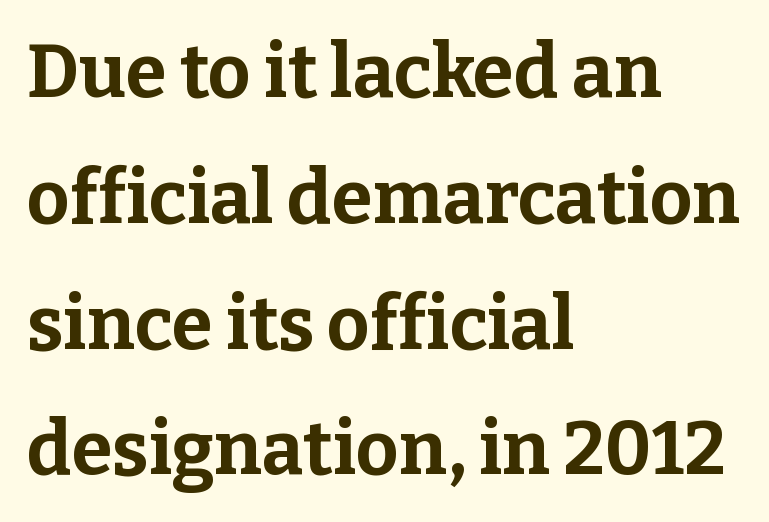
{"serif": "yes", "italic": "no", "bold": "yes", "weight": "bold", "width": "normal", "stroke_contrast": "low", "x_height": "medium", "monospaced": "no", "underline": "no", "align": "left", "line_spacing": "normal", "line_spacing_ratio": 1.7, "letter_spacing": "normal", "letter_spacing_em": 0.0, "glyph_px": 74}
